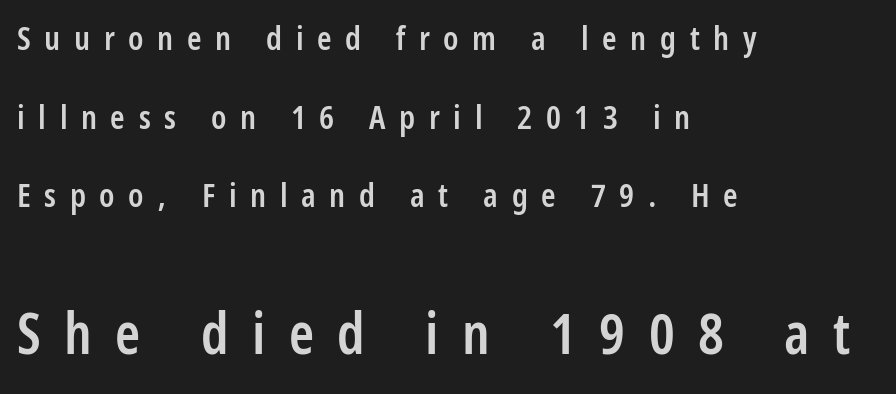
Q: Is the text bold? A: Semi-bold.
Q: Is the text italic (slanted)? A: No, it is upright.
Q: Is the typeface a serif or a sans-serif typeface? A: Sans-serif.
Q: Is the text underlined? A: No.
Q: How is the paragraph aligned? A: Left-aligned.
Q: Is the spacing between letters normal or unusually wide? A: Unusually wide.
Q: Is the spacing between lines tight, normal or loose? A: Loose.
Q: Which block of text is set in a larger size, the first (top) or the second (bottom)? A: The second (bottom) one.
Q: Width (condensed, normal, or wide)? A: Condensed.
Q: Stroke contrast? A: Low.
Q: x-height? A: Large.
Q: Monospaced? A: No.
